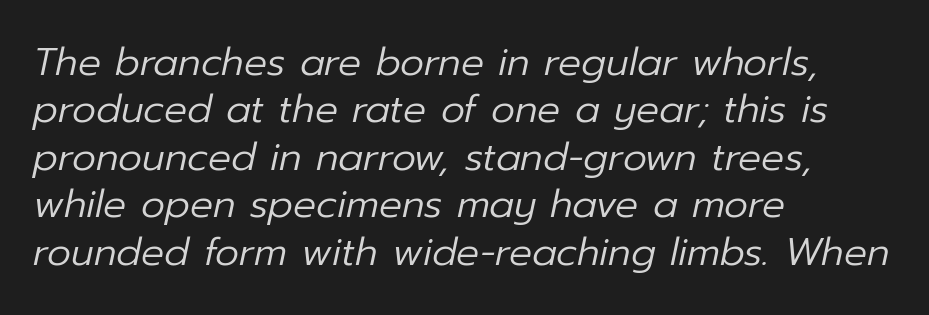
{"italic": "yes", "lean": "right", "slant_degrees": 12, "bold": "no", "weight": "regular", "width": "normal", "stroke_contrast": "low", "x_height": "medium", "monospaced": "no", "underline": "no", "align": "left", "line_spacing": "normal", "line_spacing_ratio": 1.25, "letter_spacing": "normal", "letter_spacing_em": 0.0, "glyph_px": 38}
